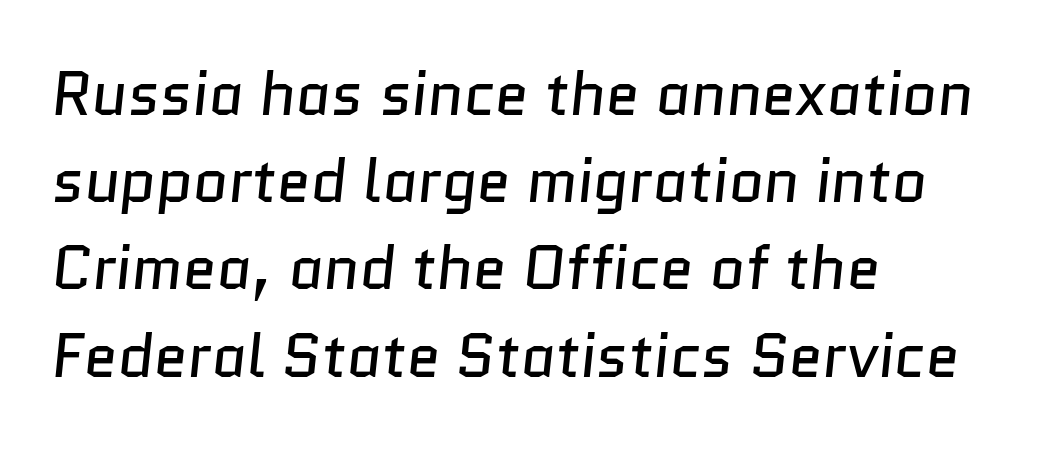
{"serif": "no", "bold": "no", "weight": "regular", "width": "normal", "stroke_contrast": "low", "x_height": "medium", "monospaced": "no", "underline": "no", "align": "left", "line_spacing": "normal", "line_spacing_ratio": 1.43, "letter_spacing": "normal", "letter_spacing_em": 0.0, "glyph_px": 61}
